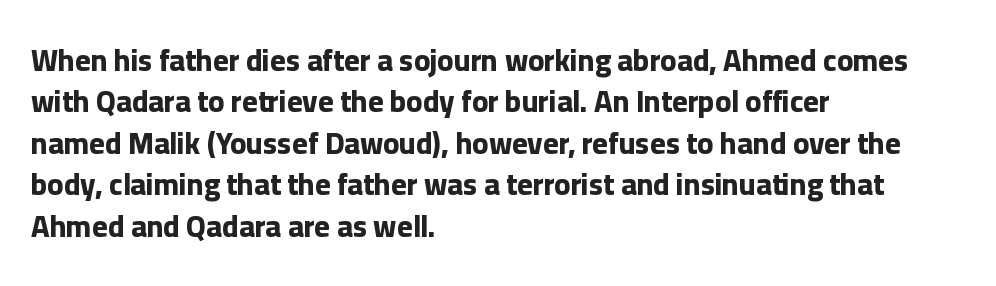
Q: Is the text bold? A: Yes.
Q: Is the text italic (slanted)? A: No, it is upright.
Q: Is the typeface a serif or a sans-serif typeface? A: Sans-serif.
Q: Is the text underlined? A: No.
Q: How is the paragraph aligned? A: Left-aligned.
Q: Is the spacing between letters normal or unusually wide? A: Normal.
Q: Is the spacing between lines tight, normal or loose? A: Normal.
Q: Width (condensed, normal, or wide)? A: Normal.
Q: Stroke contrast? A: Low.
Q: x-height? A: Medium.
Q: Monospaced? A: No.
